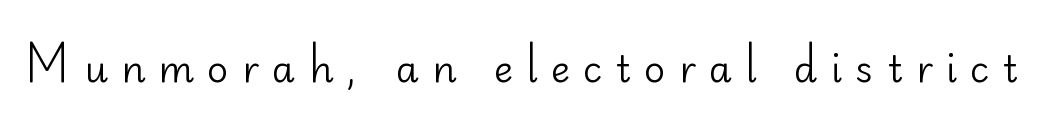
Q: Is the text bold? A: No.
Q: Is the text italic (slanted)? A: No, it is upright.
Q: Is the typeface a serif or a sans-serif typeface? A: Sans-serif.
Q: Is the text underlined? A: No.
Q: Is the spacing between letters normal or unusually wide? A: Unusually wide.
Q: Width (condensed, normal, or wide)? A: Normal.
Q: Stroke contrast? A: Low.
Q: x-height? A: Small.
Q: Monospaced? A: No.
